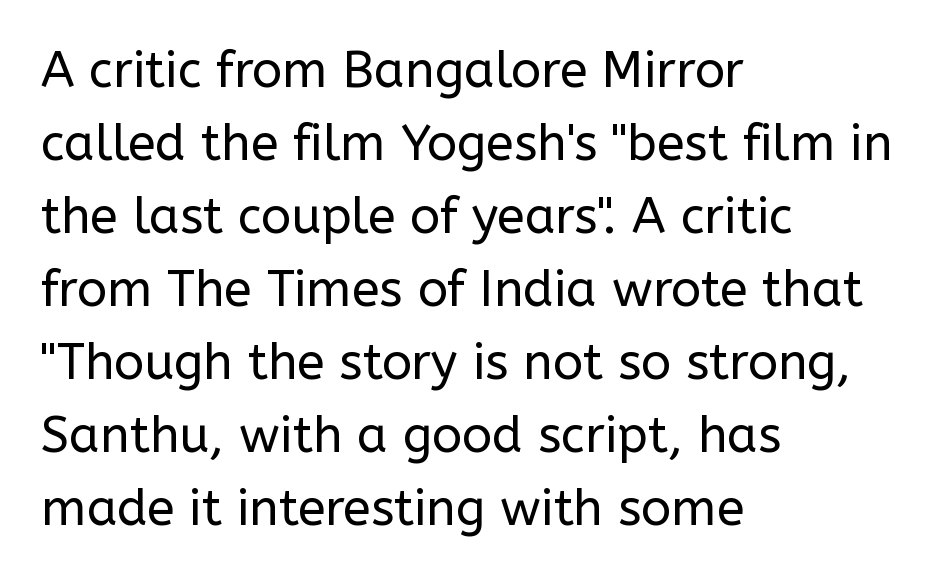
{"serif": "no", "italic": "no", "bold": "no", "weight": "regular", "width": "normal", "stroke_contrast": "low", "x_height": "medium", "monospaced": "no", "underline": "no", "align": "left", "line_spacing": "normal", "line_spacing_ratio": 1.46, "letter_spacing": "normal", "letter_spacing_em": 0.0, "glyph_px": 50}
